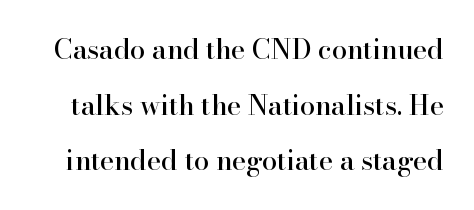
The image shows 27 px text type, upright; set loose line spacing (2.06x), normal letter spacing, not underlined.
